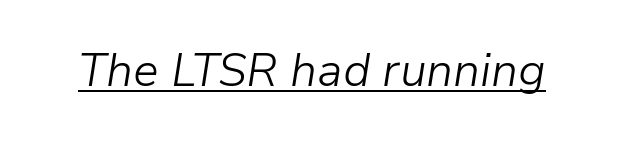
{"italic": "yes", "lean": "right", "slant_degrees": 9, "bold": "no", "weight": "light", "width": "normal", "stroke_contrast": "low", "x_height": "medium", "monospaced": "no", "underline": "yes", "letter_spacing": "normal", "letter_spacing_em": 0.0, "glyph_px": 46}
